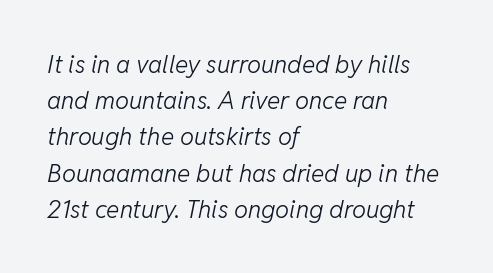
Q: Is the text bold? A: No.
Q: Is the text italic (slanted)? A: Yes, it leans right by about 11 degrees.
Q: Is the text underlined? A: No.
Q: How is the paragraph aligned? A: Left-aligned.
Q: Is the spacing between letters normal or unusually wide? A: Normal.
Q: Is the spacing between lines tight, normal or loose? A: Normal.
